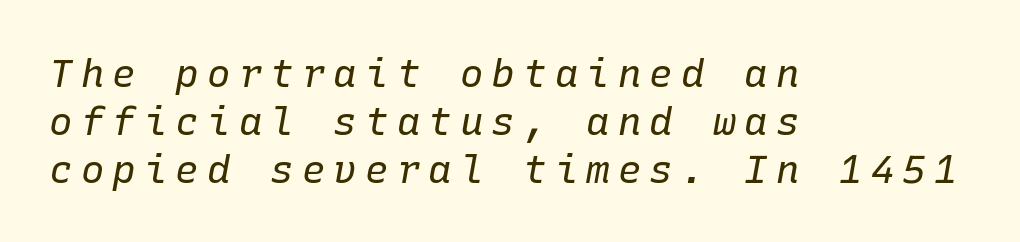
Stem width sits at or under what a default text font uses. All the whitespace from short lines collects on the right. The specimen reads as italic at a glance. Characters follow at a spacing far wider than the type designer built in. Every character here occupies the same horizontal width, giving the sample a typewriter-like rhythm.
